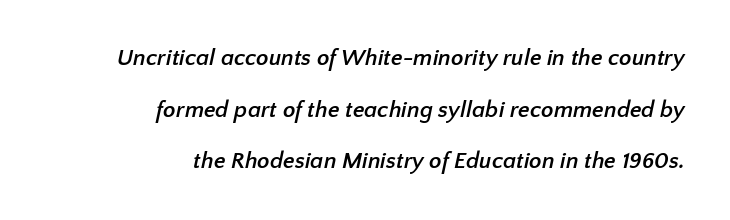
A clean baseline with only descenders dipping below it. The line-height multiplier appears high, well above default. The paragraph shown leans on its right margin. The strokes are fattened all the way to bold. The type is set solid horizontally, with unmodified tracking.
